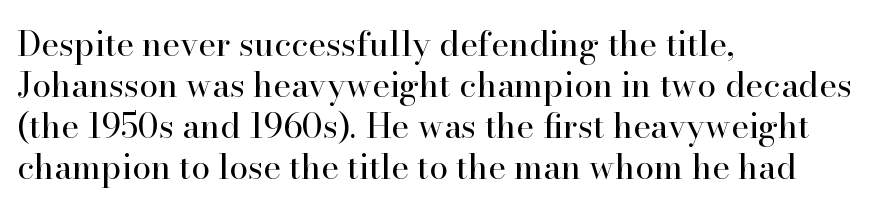
Q: Is the text bold? A: No.
Q: Is the text italic (slanted)? A: No, it is upright.
Q: Is the typeface a serif or a sans-serif typeface? A: Serif.
Q: Is the text underlined? A: No.
Q: How is the paragraph aligned? A: Left-aligned.
Q: Is the spacing between letters normal or unusually wide? A: Normal.
Q: Width (condensed, normal, or wide)? A: Normal.
Q: Stroke contrast? A: High.
Q: x-height? A: Small.
Q: Monospaced? A: No.
